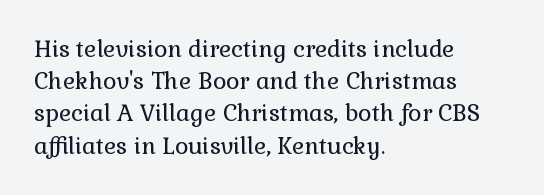
Q: Is the text bold? A: No.
Q: Is the text italic (slanted)? A: No, it is upright.
Q: Is the text underlined? A: No.
Q: How is the paragraph aligned? A: Left-aligned.
Q: Is the spacing between letters normal or unusually wide? A: Normal.
Q: Is the spacing between lines tight, normal or loose? A: Normal.
